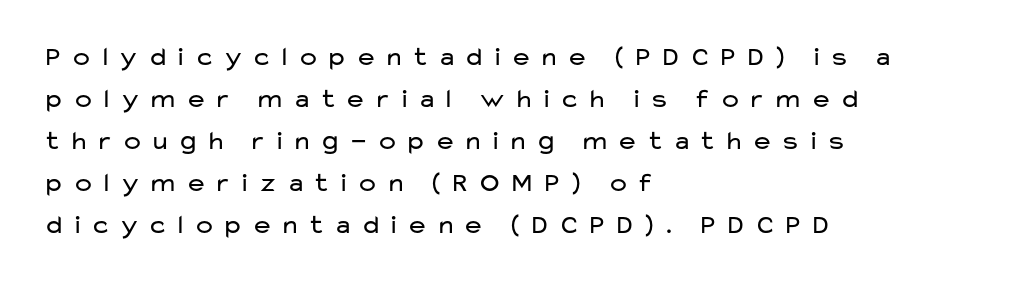
Q: Is the text bold? A: No.
Q: Is the text italic (slanted)? A: No, it is upright.
Q: Is the text underlined? A: No.
Q: How is the paragraph aligned? A: Left-aligned.
Q: Is the spacing between letters normal or unusually wide? A: Unusually wide.
Q: Is the spacing between lines tight, normal or loose? A: Normal.
